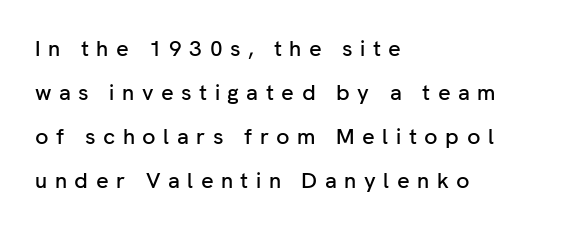
Q: Is the text italic (slanted)? A: No, it is upright.
Q: Is the text underlined? A: No.
Q: How is the paragraph aligned? A: Left-aligned.
Q: Is the spacing between letters normal or unusually wide? A: Unusually wide.
Q: Is the spacing between lines tight, normal or loose? A: Loose.
